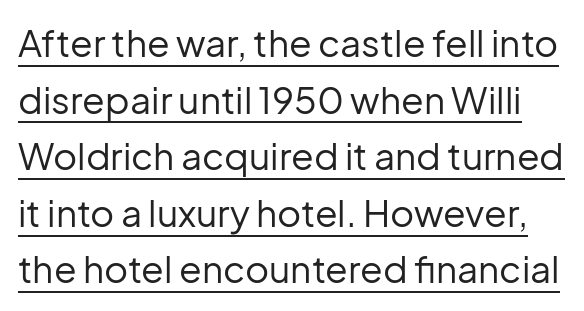
{"serif": "no", "italic": "no", "bold": "no", "weight": "regular", "width": "normal", "stroke_contrast": "low", "x_height": "medium", "monospaced": "no", "underline": "yes", "line_spacing": "normal", "line_spacing_ratio": 1.53, "letter_spacing": "normal", "letter_spacing_em": 0.0, "glyph_px": 37}
